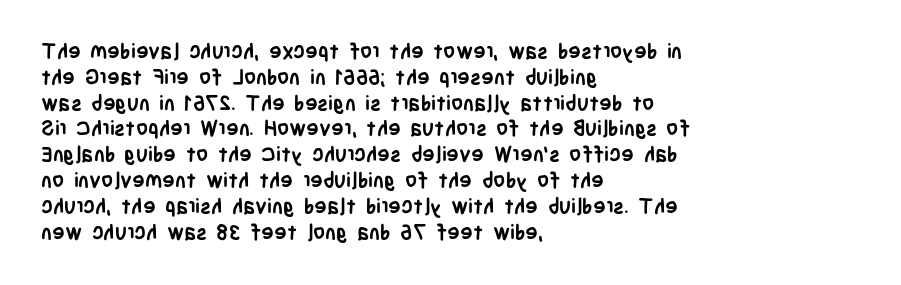
Q: Is the text bold? A: Yes.
Q: Is the text italic (slanted)? A: No, it is upright.
Q: Is the text underlined? A: No.
Q: How is the paragraph aligned? A: Left-aligned.
Q: Is the spacing between letters normal or unusually wide? A: Normal.
